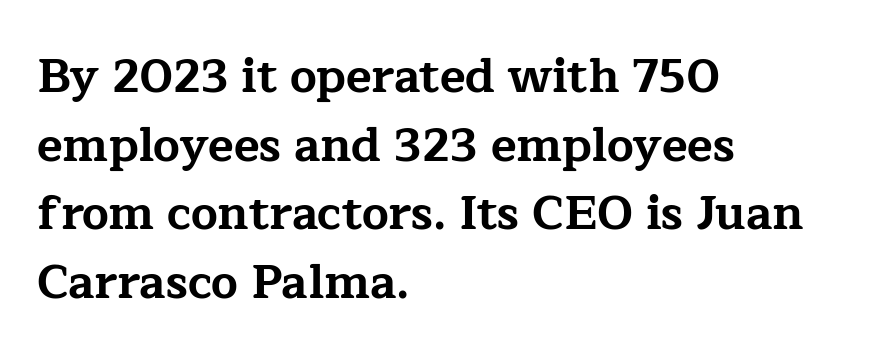
Q: Is the text bold? A: Yes.
Q: Is the text italic (slanted)? A: No, it is upright.
Q: Is the typeface a serif or a sans-serif typeface? A: Serif.
Q: Is the text underlined? A: No.
Q: How is the paragraph aligned? A: Left-aligned.
Q: Is the spacing between letters normal or unusually wide? A: Normal.
Q: Is the spacing between lines tight, normal or loose? A: Normal.
Q: Width (condensed, normal, or wide)? A: Wide.
Q: Stroke contrast? A: Low.
Q: x-height? A: Medium.
Q: Monospaced? A: No.
